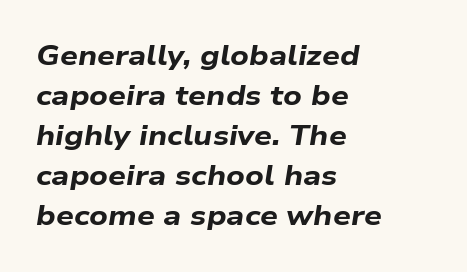
Do the characters align in a grid? No, the font is proportional. Italic? Definitely — the glyphs are oblique. Is the block centered? No — it sits flush against the left margin. Anything drawn beneath the words? Only blank space. Heft: maximum for text — a bold.
